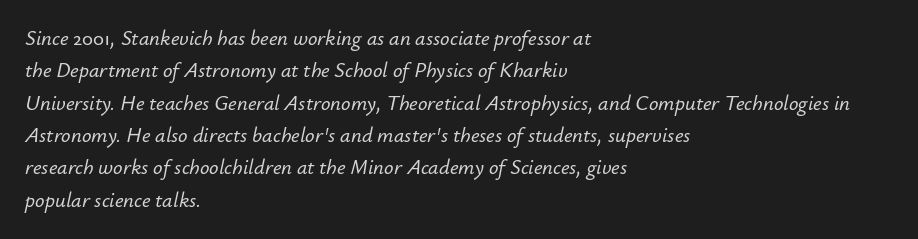
The image shows 21 px text type, italic (leaning right); set left-aligned, normal line spacing (1.54x), normal letter spacing, not underlined.
